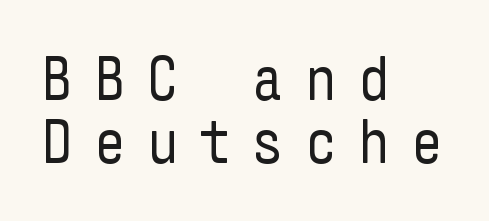
Q: Is the text bold? A: No.
Q: Is the text italic (slanted)? A: No, it is upright.
Q: Is the typeface a serif or a sans-serif typeface? A: Sans-serif.
Q: Is the text underlined? A: No.
Q: How is the paragraph aligned? A: Left-aligned.
Q: Is the spacing between letters normal or unusually wide? A: Unusually wide.
Q: Is the spacing between lines tight, normal or loose? A: Tight.
Q: Width (condensed, normal, or wide)? A: Condensed.
Q: Stroke contrast? A: Low.
Q: x-height? A: Medium.
